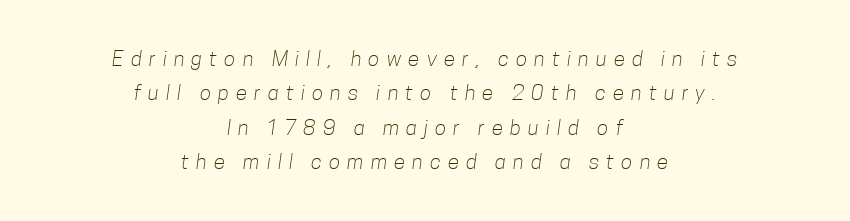
{"bold": "no", "underline": "no", "align": "center", "line_spacing": "normal", "line_spacing_ratio": 1.64, "letter_spacing": "wide", "letter_spacing_em": 0.34, "glyph_px": 21}
